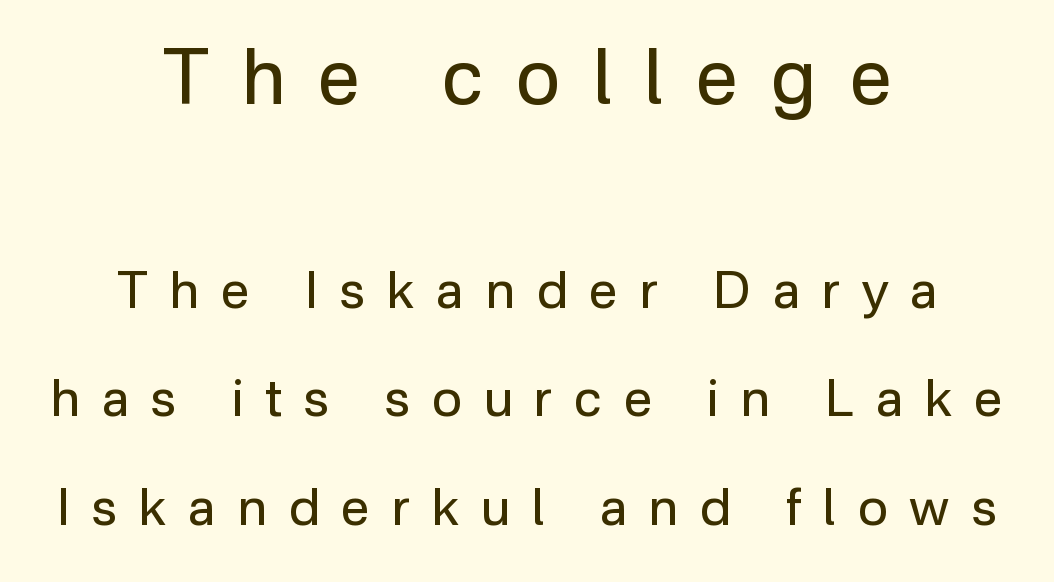
Q: Is the text bold? A: No.
Q: Is the text italic (slanted)? A: No, it is upright.
Q: Is the typeface a serif or a sans-serif typeface? A: Sans-serif.
Q: Is the text underlined? A: No.
Q: How is the paragraph aligned? A: Centered.
Q: Is the spacing between letters normal or unusually wide? A: Unusually wide.
Q: Is the spacing between lines tight, normal or loose? A: Loose.
Q: Which block of text is set in a larger size, the first (top) or the second (bottom)? A: The first (top) one.
Q: Width (condensed, normal, or wide)? A: Normal.
Q: Stroke contrast? A: Low.
Q: x-height? A: Medium.
Q: Monospaced? A: No.
